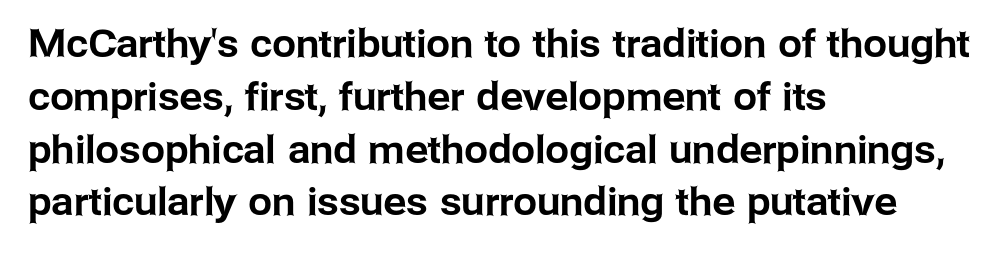
Q: Is the text italic (slanted)? A: No, it is upright.
Q: Is the typeface a serif or a sans-serif typeface? A: Sans-serif.
Q: Is the text underlined? A: No.
Q: How is the paragraph aligned? A: Left-aligned.
Q: Is the spacing between letters normal or unusually wide? A: Normal.
Q: Is the spacing between lines tight, normal or loose? A: Normal.
Q: Width (condensed, normal, or wide)? A: Normal.
Q: Stroke contrast? A: Low.
Q: x-height? A: Medium.
Q: Monospaced? A: No.
